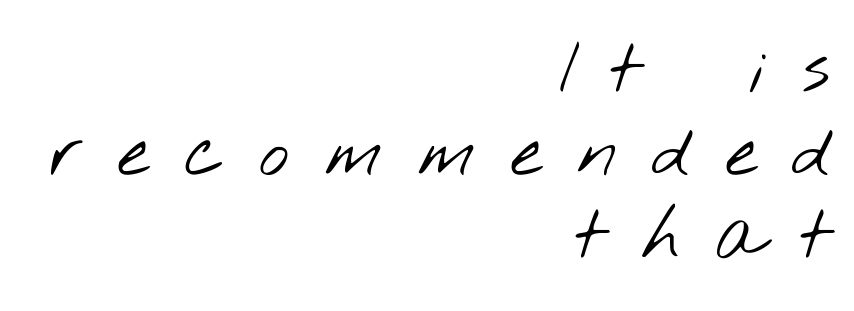
The image shows 72 px light, wide sans-serif type; set right-aligned, tight line spacing (1.15x), unusually wide letter spacing (+0.49 em), not underlined; low stroke contrast and a small x-height.
